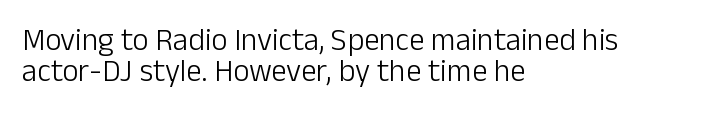
The image shows 31 px light sans-serif type, upright; set left-aligned, tight line spacing (1.01x), normal letter spacing, not underlined; low stroke contrast and a medium x-height.
